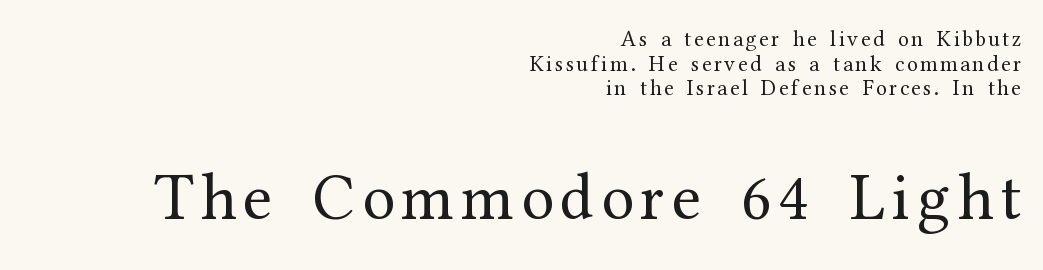
{"serif": "yes", "italic": "no", "bold": "no", "weight": "regular", "width": "normal", "stroke_contrast": "medium", "x_height": "medium", "monospaced": "no", "underline": "no", "align": "right", "line_spacing": "tight", "line_spacing_ratio": 1.12, "larger_block": "second", "size_ratio": 3.0, "glyph_px": 66}
